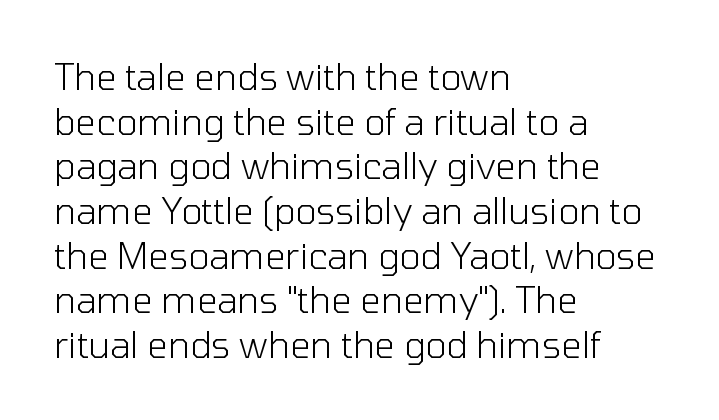
The image shows 36 px light sans-serif type, upright; set left-aligned, line spacing 1.24x, normal letter spacing, not underlined; low stroke contrast and a medium x-height.
